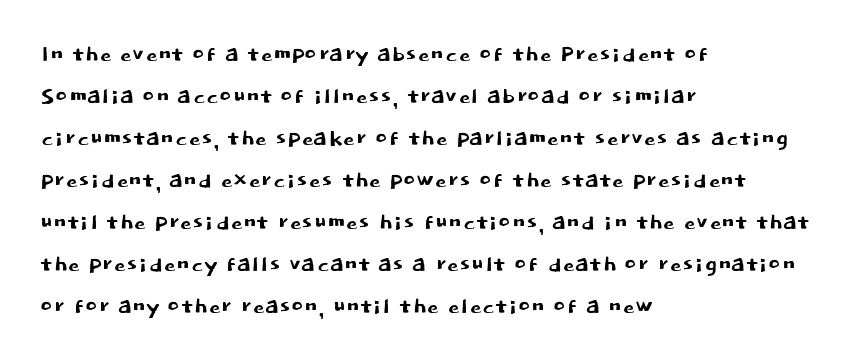
The image shows 29 px sans-serif type, upright; set left-aligned, normal line spacing (1.45x), normal letter spacing, not underlined; low stroke contrast and a large x-height.
